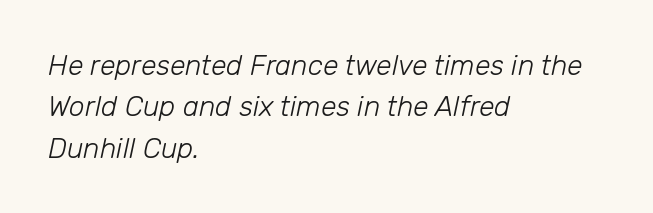
{"italic": "yes", "lean": "right", "slant_degrees": 12, "bold": "no", "weight": "light", "width": "normal", "stroke_contrast": "low", "x_height": "medium", "monospaced": "no", "underline": "no", "align": "left", "line_spacing": "normal", "line_spacing_ratio": 1.48, "letter_spacing": "normal", "letter_spacing_em": 0.0, "glyph_px": 28}
